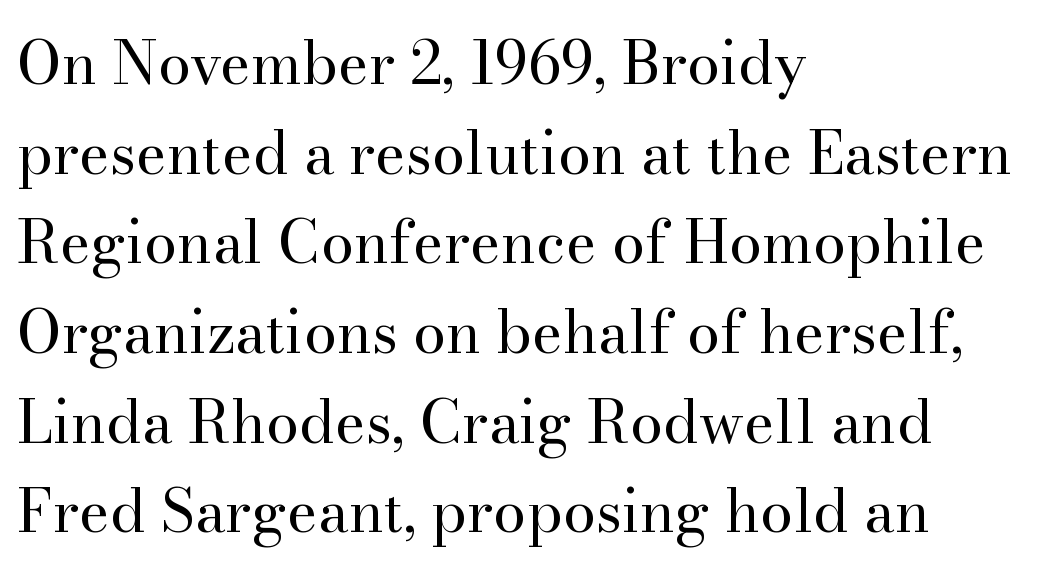
The passage shown is typeset with a serif family. Bold? No — there's no thickening of the strokes. The face used here is rendered with its standard letterfit. The space directly below the letters is spotless. The lines are quadded left. Regular leading.
